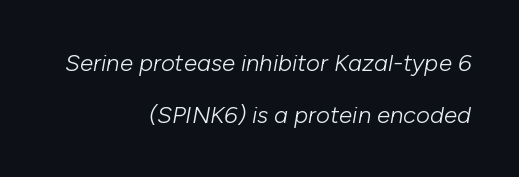
{"italic": "yes", "lean": "right", "slant_degrees": 10, "bold": "no", "underline": "no", "align": "right", "line_spacing": "loose", "line_spacing_ratio": 2.16, "letter_spacing": "normal", "letter_spacing_em": 0.0, "glyph_px": 24}
